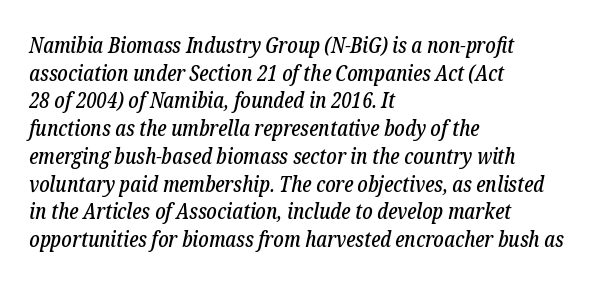
Q: Is the text italic (slanted)? A: Yes, it leans right by about 12 degrees.
Q: Is the text underlined? A: No.
Q: How is the paragraph aligned? A: Left-aligned.
Q: Is the spacing between letters normal or unusually wide? A: Normal.
Q: Is the spacing between lines tight, normal or loose? A: Normal.
